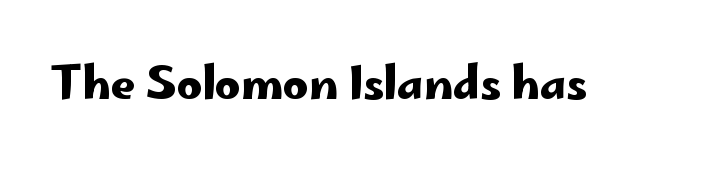
The image shows 44 px wide sans-serif type, upright; set normal letter spacing, not underlined; low stroke contrast and a small x-height.
